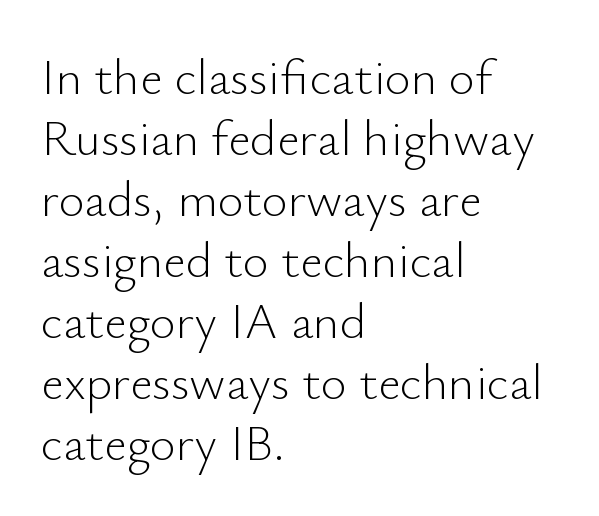
{"serif": "no", "italic": "no", "bold": "no", "weight": "light", "width": "normal", "stroke_contrast": "low", "x_height": "small", "monospaced": "no", "underline": "no", "align": "left", "line_spacing_ratio": 1.22, "letter_spacing": "normal", "letter_spacing_em": 0.0, "glyph_px": 50}
